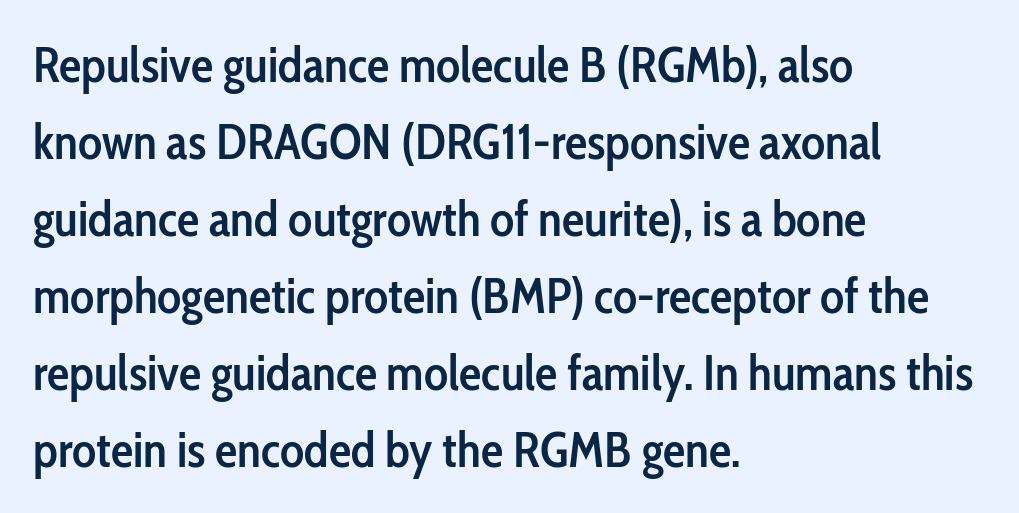
The image shows 50 px semibold, condensed sans-serif type, upright; set left-aligned, normal line spacing (1.54x), normal letter spacing, not underlined; low stroke contrast and a medium x-height.
